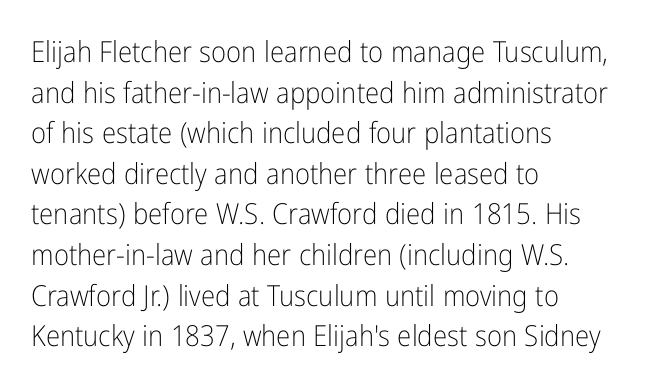
This sample is left-justified, so line endings fall wherever the words run out. On a weight scale, this lands at 450 or below. A typesetter would call this proportional, since set widths differ per character. The lettering holds an erect, upright posture throughout.
